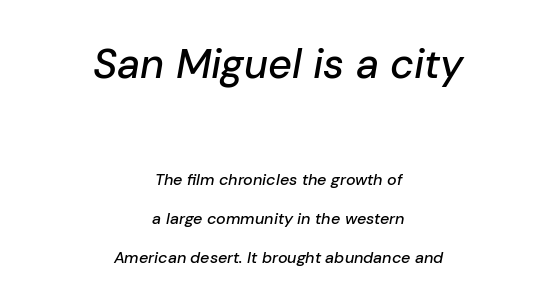
The image shows 41 px text type, italic (leaning right); set centered, loose line spacing (2.43x), normal letter spacing, not underlined; the first (top) block is 2.56x larger; low stroke contrast and a medium x-height.
